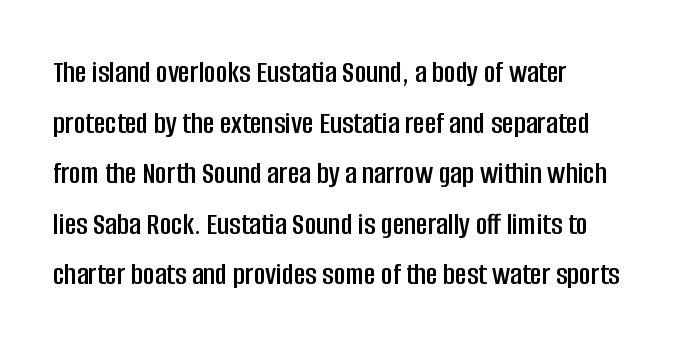
The image shows 32 px condensed sans-serif type, upright; set left-aligned, normal line spacing (1.58x), normal letter spacing, not underlined; low stroke contrast and a large x-height.
